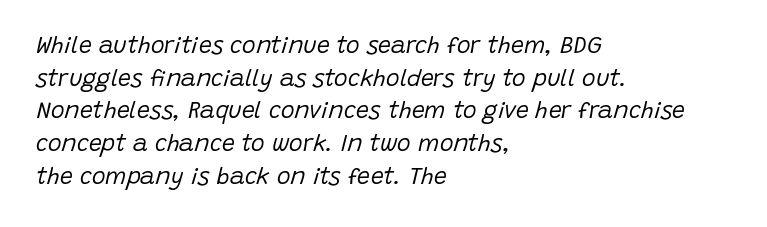
The image shows 23 px text type, italic (leaning right); set left-aligned, normal line spacing (1.42x), normal letter spacing, not underlined.
